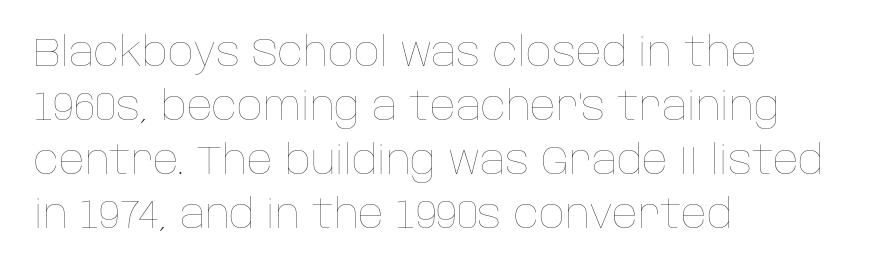
The image shows 40 px thin type, upright; set left-aligned, normal line spacing (1.35x), normal letter spacing, not underlined; low stroke contrast and a large x-height.
